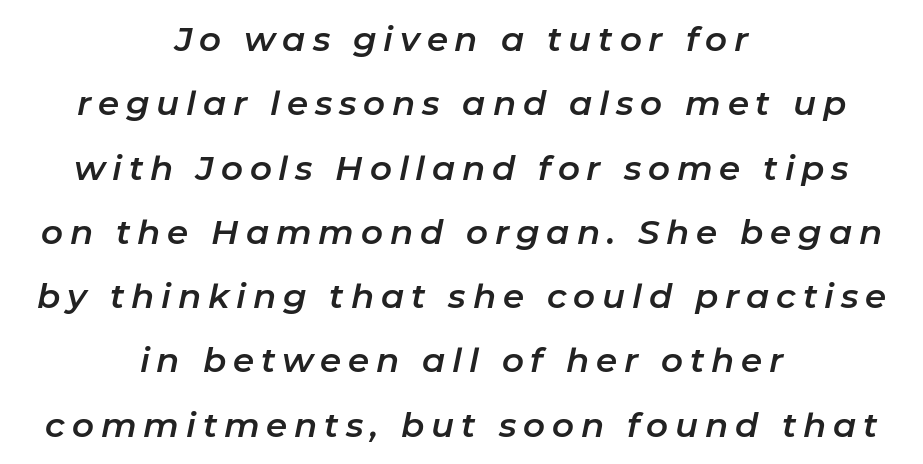
Q: Is the text italic (slanted)? A: Yes, it leans right by about 11 degrees.
Q: Is the text underlined? A: No.
Q: How is the paragraph aligned? A: Centered.
Q: Is the spacing between letters normal or unusually wide? A: Unusually wide.
Q: Width (condensed, normal, or wide)? A: Normal.
Q: Stroke contrast? A: Low.
Q: x-height? A: Medium.
Q: Monospaced? A: No.
